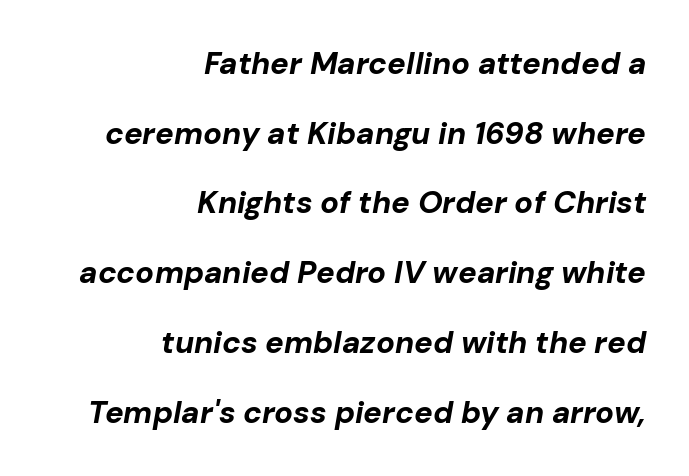
The image shows 31 px bold type, italic (leaning right); set right-aligned, loose line spacing (2.25x), normal letter spacing, not underlined; low stroke contrast and a medium x-height.
